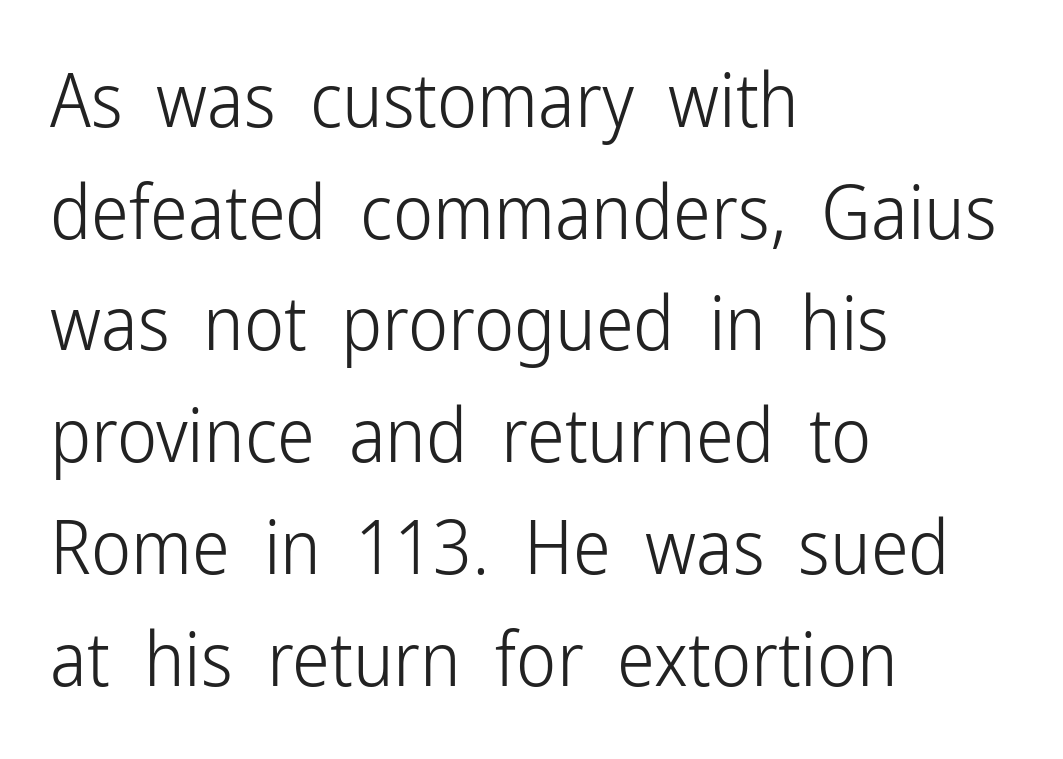
{"serif": "no", "italic": "no", "bold": "no", "weight": "light", "width": "condensed", "stroke_contrast": "low", "x_height": "medium", "monospaced": "no", "underline": "no", "align": "left", "line_spacing": "normal", "line_spacing_ratio": 1.47, "letter_spacing": "normal", "letter_spacing_em": 0.0, "glyph_px": 76}
